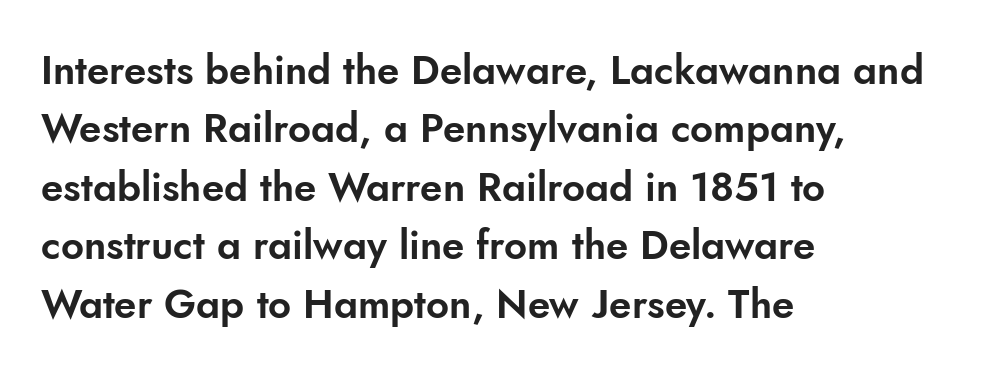
The image shows 40 px sans-serif type, upright; set left-aligned, normal line spacing (1.46x), normal letter spacing, not underlined; low stroke contrast and a small x-height.
